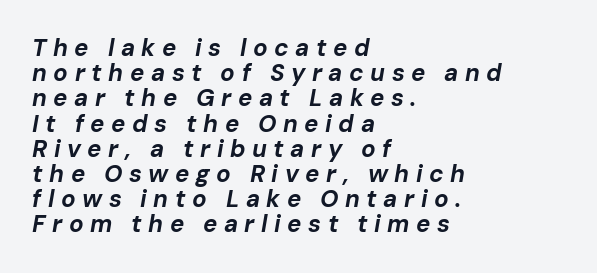
What's the leading like? Squeezed, with rows nearly overlapping. Line beginnings align vertically; line endings do not. This rendering widens character spacing well past its baseline value. The baseline area is clear. These lines carry a lot of weight — the face is fully bold. Posture: slanted.
